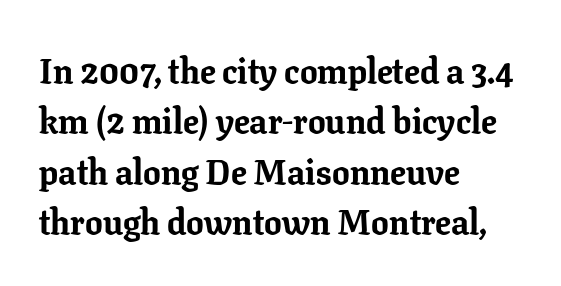
The image shows 35 px bold serif type, upright; set left-aligned, normal line spacing (1.44x), normal letter spacing, not underlined; low stroke contrast and a medium x-height.
